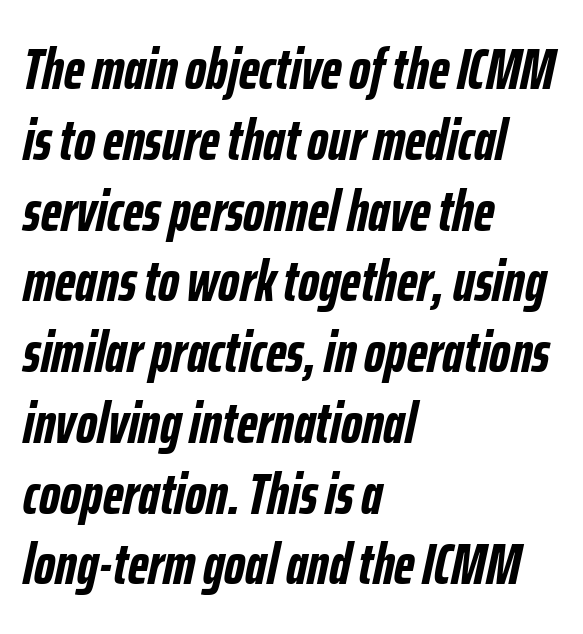
Every letter is thick-stroked: bold, no question. A typesetter would call this proportional, since set widths differ per character. A typesetter would mark this as italic. Tracking here is standard; glyphs follow each other at the usual distance. Nobody drew a line under any word here. If you drew a ruler down the left edge, every line would touch it.
